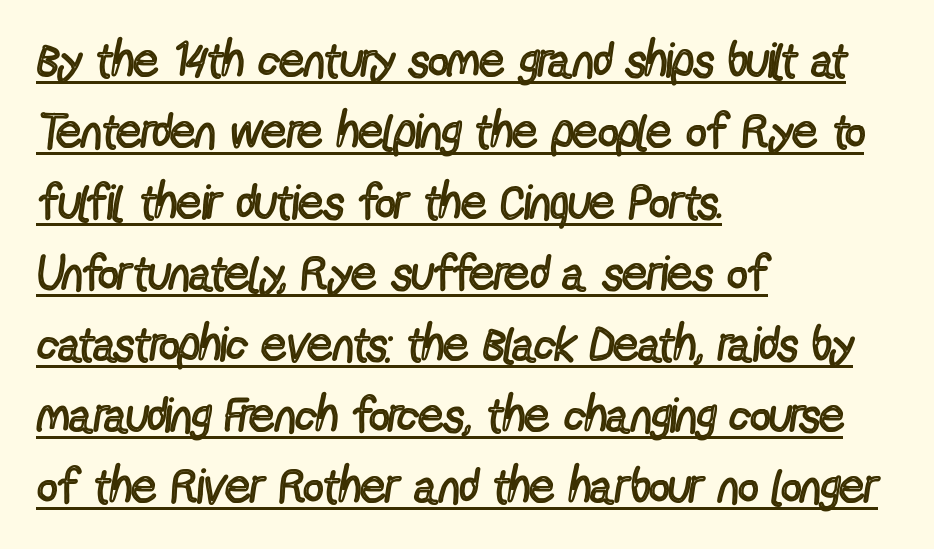
Q: Is the text bold? A: No.
Q: Is the typeface a serif or a sans-serif typeface? A: Sans-serif.
Q: Is the text underlined? A: Yes.
Q: How is the paragraph aligned? A: Left-aligned.
Q: Is the spacing between letters normal or unusually wide? A: Normal.
Q: Is the spacing between lines tight, normal or loose? A: Normal.
Q: Width (condensed, normal, or wide)? A: Condensed.
Q: x-height? A: Medium.
Q: Monospaced? A: No.
